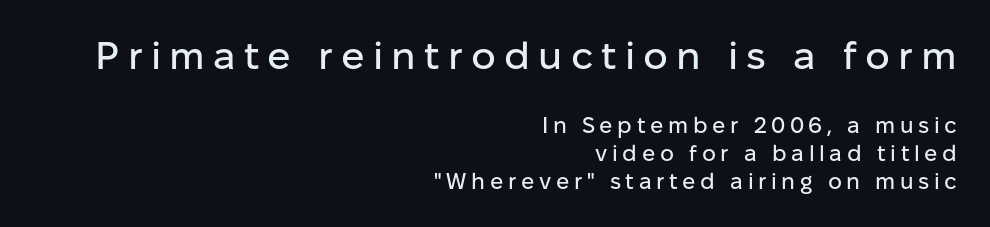
The image shows 39 px sans-serif type, upright; set right-aligned, normal line spacing (1.26x), unusually wide letter spacing (+0.21 em), not underlined; the first (top) block is 1.77x larger; low stroke contrast and a medium x-height.
